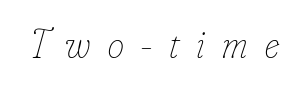
Underline: absent. A typesetter would call this proportional, since set widths differ per character. Honestly, the letter spacing is so wide it's the main thing you notice. An italicized treatment has been applied to the whole sample.
